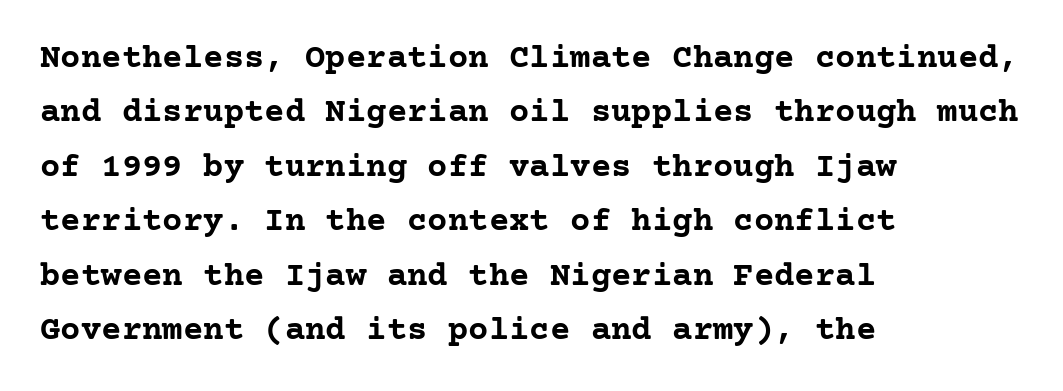
Glance below the letters and you will spot only blank space. Quick note: not italic, upright. The characters look thick and weighty, a clear bold. Classification — serif.
